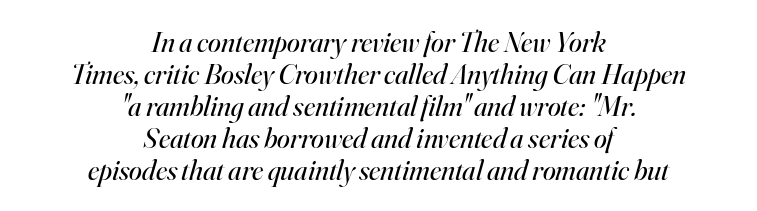
{"serif": "yes", "italic": "yes", "lean": "right", "slant_degrees": 16, "bold": "no", "weight": "regular", "width": "normal", "stroke_contrast": "high", "x_height": "small", "monospaced": "no", "underline": "no", "align": "center", "line_spacing": "tight", "line_spacing_ratio": 1.1, "letter_spacing": "normal", "letter_spacing_em": 0.0, "glyph_px": 29}
